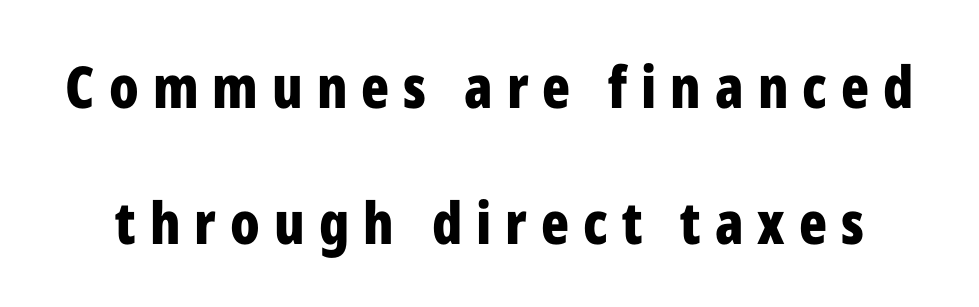
The letters stand straight up with perfectly vertical stems. Any mark beneath the type? The region is blank. Is the letter spacing exaggerated? Yes — the characters are pushed far apart. Weight check: bold — yes, fully.
